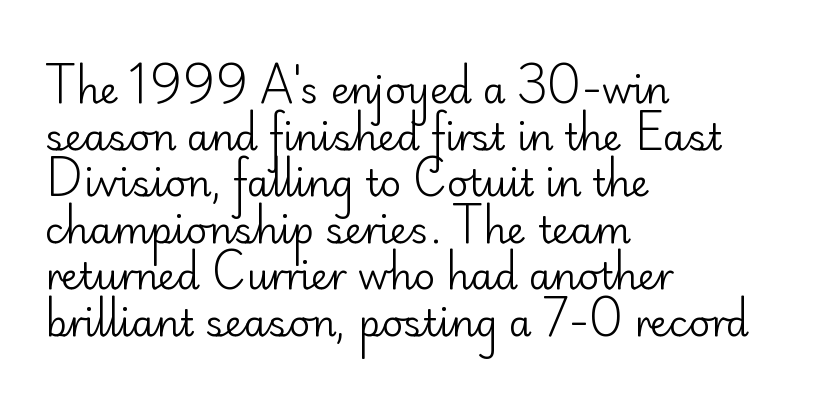
The image shows 37 px regular-weight sans-serif type, upright; set left-aligned, normal line spacing (1.26x), normal letter spacing, not underlined; low stroke contrast and a small x-height.
